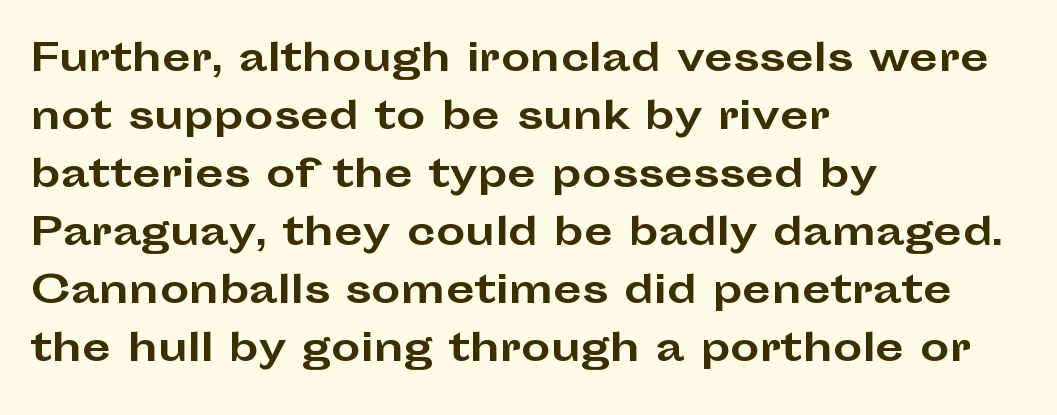
The image shows 37 px bold, wide sans-serif type, upright; set left-aligned, normal line spacing (1.57x), normal letter spacing, not underlined; low stroke contrast and a medium x-height.
